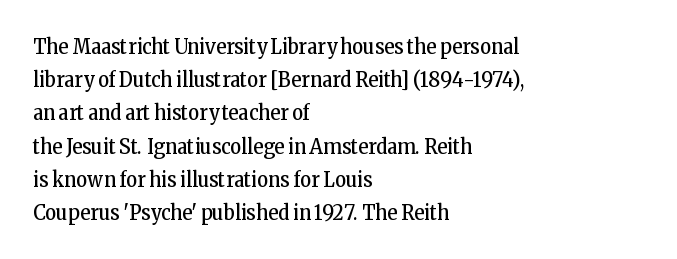
Q: Is the text bold? A: No.
Q: Is the text italic (slanted)? A: No, it is upright.
Q: Is the text underlined? A: No.
Q: How is the paragraph aligned? A: Left-aligned.
Q: Is the spacing between letters normal or unusually wide? A: Normal.
Q: Is the spacing between lines tight, normal or loose? A: Normal.
